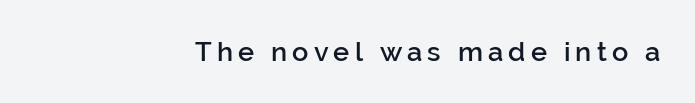
The image shows 27 px text type, upright; set right-aligned, not underlined.
